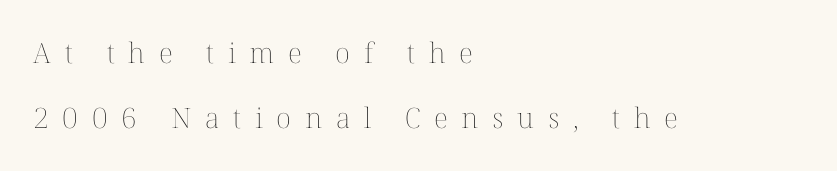
{"italic": "no", "bold": "no", "weight": "thin", "width": "normal", "stroke_contrast": "medium", "x_height": "medium", "monospaced": "no", "underline": "no", "align": "left", "line_spacing": "loose", "line_spacing_ratio": 2.33, "letter_spacing": "wide", "letter_spacing_em": 0.49, "glyph_px": 28}
